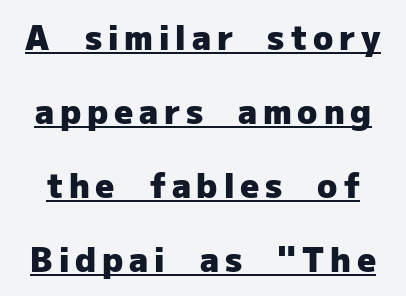
The image shows 33 px heavy sans-serif type, upright; set loose line spacing (2.24x), underlined; low stroke contrast and a medium x-height.
